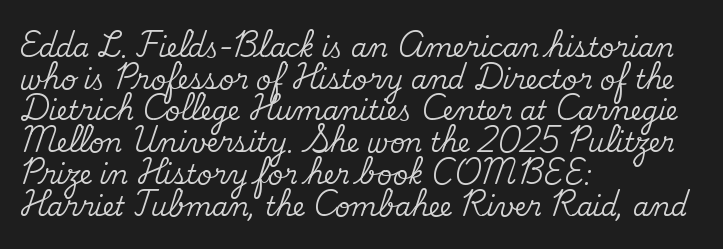
The baseline area is clear. The setting favours the left margin, as ordinary paragraphs usually do. These lines keep a tight, regular rhythm from letter to letter.
